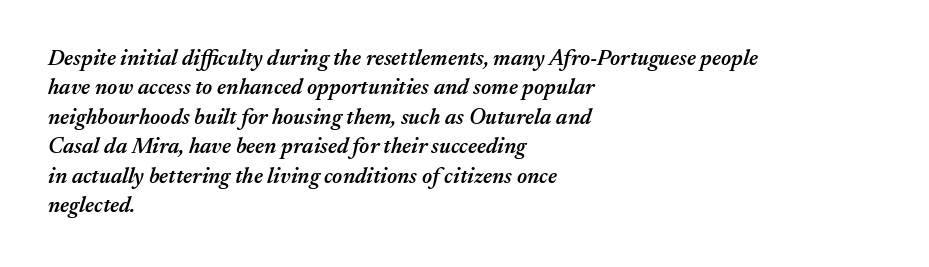
Q: Is the text bold? A: Semi-bold.
Q: Is the text italic (slanted)? A: Yes, it leans right by about 17 degrees.
Q: Is the text underlined? A: No.
Q: How is the paragraph aligned? A: Left-aligned.
Q: Is the spacing between letters normal or unusually wide? A: Normal.
Q: Is the spacing between lines tight, normal or loose? A: Normal.
